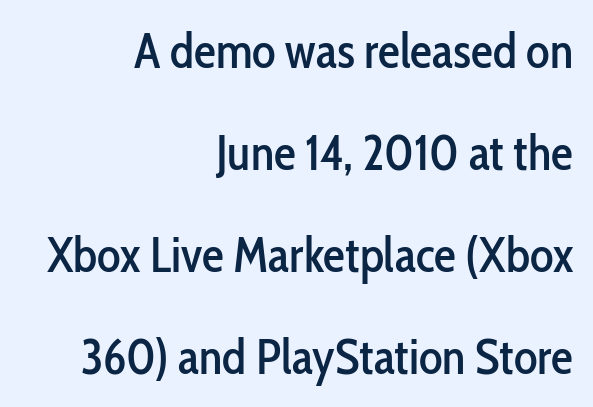
{"serif": "no", "italic": "no", "width": "condensed", "stroke_contrast": "low", "x_height": "medium", "monospaced": "no", "underline": "no", "align": "right", "line_spacing": "loose", "line_spacing_ratio": 2.08, "letter_spacing": "normal", "letter_spacing_em": 0.0, "glyph_px": 49}
